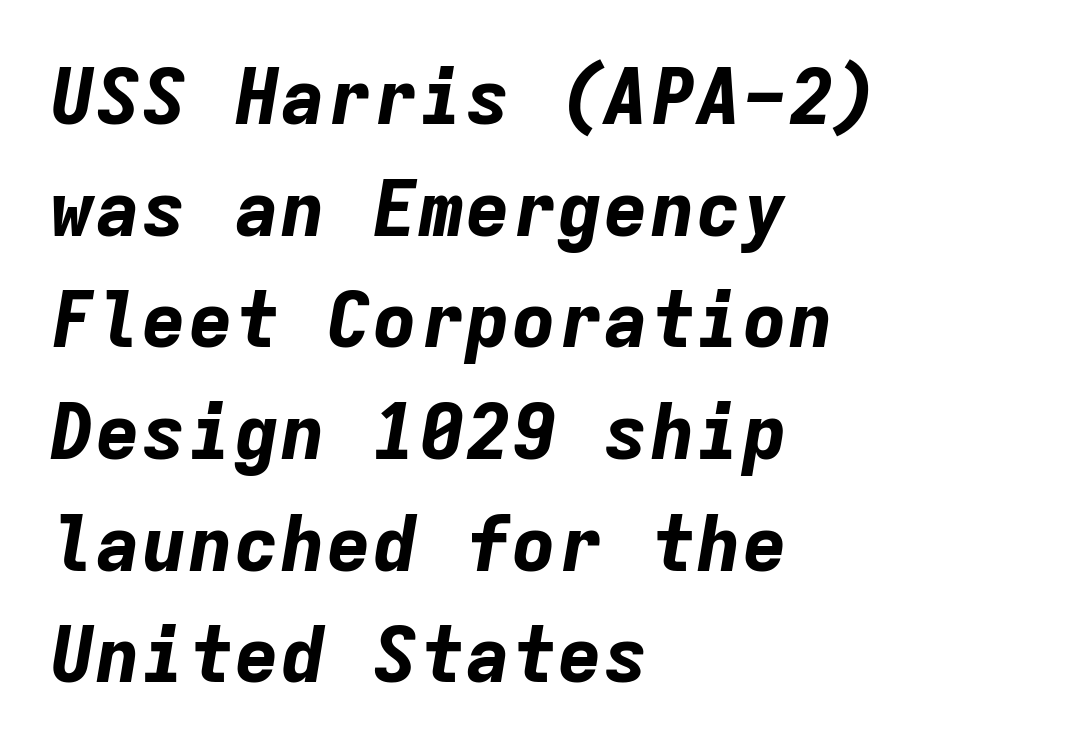
Q: Is the text bold? A: Yes.
Q: Is the text italic (slanted)? A: Yes, it leans right by about 9 degrees.
Q: Is the text underlined? A: No.
Q: How is the paragraph aligned? A: Left-aligned.
Q: Is the spacing between letters normal or unusually wide? A: Normal.
Q: Is the spacing between lines tight, normal or loose? A: Normal.
Q: Width (condensed, normal, or wide)? A: Normal.
Q: Stroke contrast? A: Low.
Q: x-height? A: Medium.
Q: Monospaced? A: Yes.
